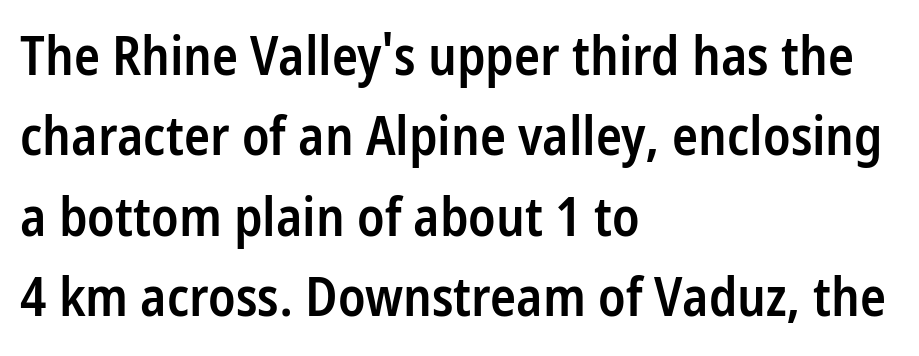
The image shows 54 px semibold, condensed sans-serif type, upright; set left-aligned, normal line spacing (1.49x), normal letter spacing, not underlined; low stroke contrast and a medium x-height.
